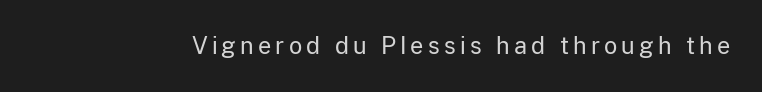
Q: Is the text bold? A: No.
Q: Is the text italic (slanted)? A: No, it is upright.
Q: Is the text underlined? A: No.
